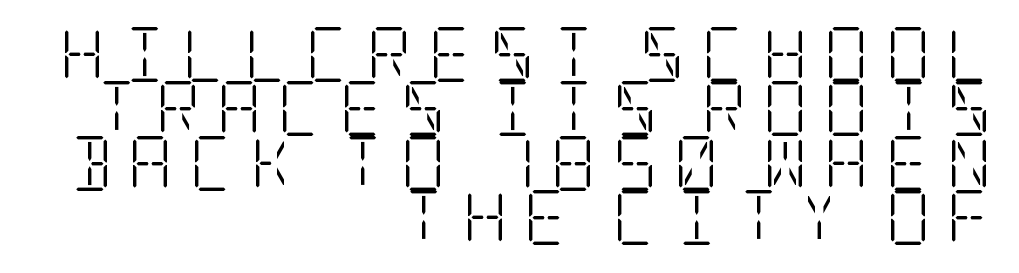
Q: Is the text bold? A: No.
Q: Is the text italic (slanted)? A: No, it is upright.
Q: Is the typeface a serif or a sans-serif typeface? A: Serif.
Q: Is the text underlined? A: No.
Q: How is the paragraph aligned? A: Right-aligned.
Q: Is the spacing between letters normal or unusually wide? A: Unusually wide.
Q: Is the spacing between lines tight, normal or loose? A: Tight.
Q: Width (condensed, normal, or wide)? A: Condensed.
Q: Stroke contrast? A: Low.
Q: x-height? A: Large.
